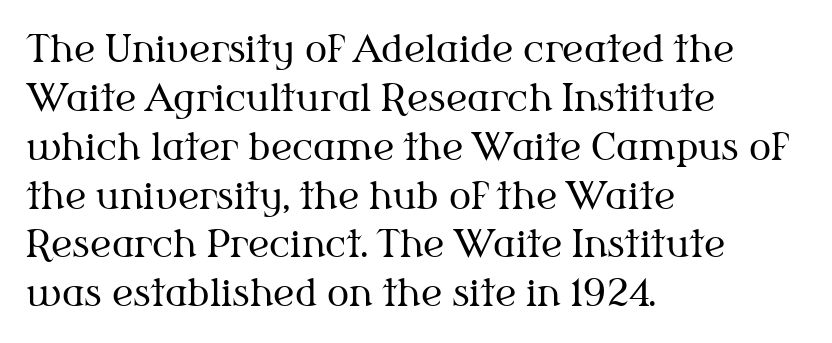
{"serif": "yes", "italic": "no", "bold": "no", "weight": "regular", "width": "normal", "stroke_contrast": "medium", "x_height": "medium", "monospaced": "no", "underline": "no", "align": "left", "line_spacing": "normal", "line_spacing_ratio": 1.32, "letter_spacing": "normal", "letter_spacing_em": 0.0, "glyph_px": 37}
